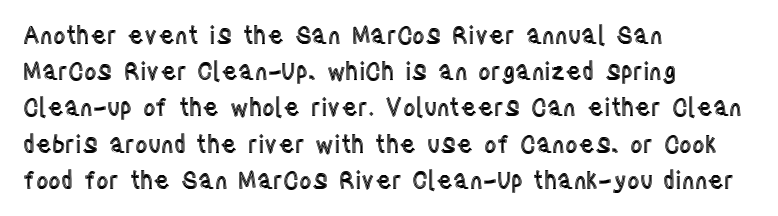
{"italic": "no", "underline": "no", "align": "left", "line_spacing": "normal", "line_spacing_ratio": 1.51, "letter_spacing": "normal", "letter_spacing_em": 0.0, "glyph_px": 24}
